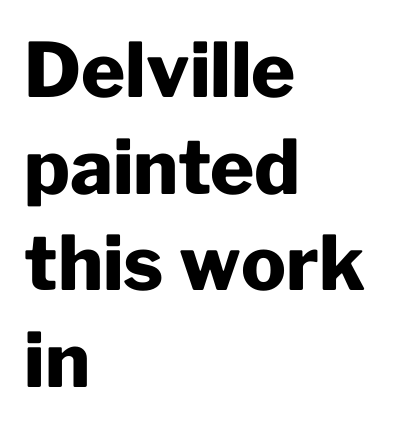
{"serif": "no", "italic": "no", "bold": "yes", "weight": "heavy", "width": "normal", "stroke_contrast": "low", "x_height": "medium", "monospaced": "no", "underline": "no", "align": "left", "line_spacing": "normal", "line_spacing_ratio": 1.29, "letter_spacing": "normal", "letter_spacing_em": 0.0, "glyph_px": 75}
